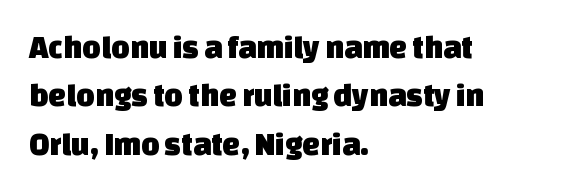
The typesetter chose a ragged-right arrangement here. Rows of type keep a routine distance in the vertical direction. The type is set solid horizontally, with unmodified tracking. The area under the type is left untouched. This is sans-serif lettering, the kind often seen on screens and signage.
